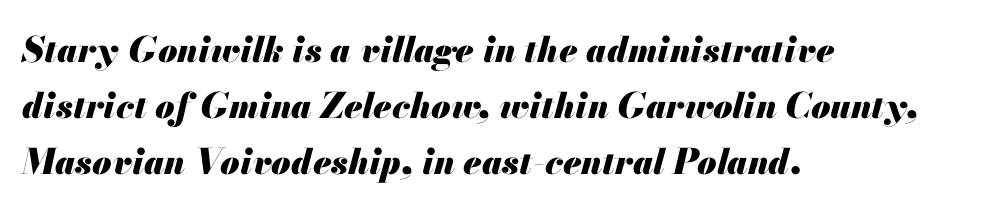
Has an underline been added? It has not. When letters slant like this, we call the style italic. The rendering uses a moderate line-height, typical for paragraphs. Letter spacing: default.
